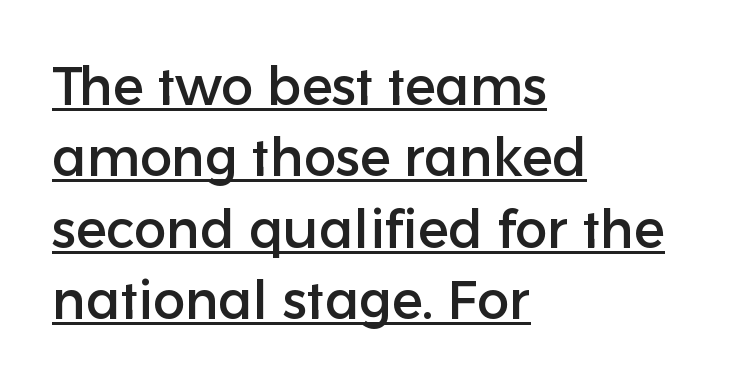
How are the letters spaced? Ordinarily, with no added tracking. The type family on display is of the sans-serif kind. The specimen reads as upright at a glance. Is there much room between lines? A standard amount, neither cramped nor airy. Each letter keeps its own natural width here, so spacing adapts to shape. What decoration does the sample have? An underline.
